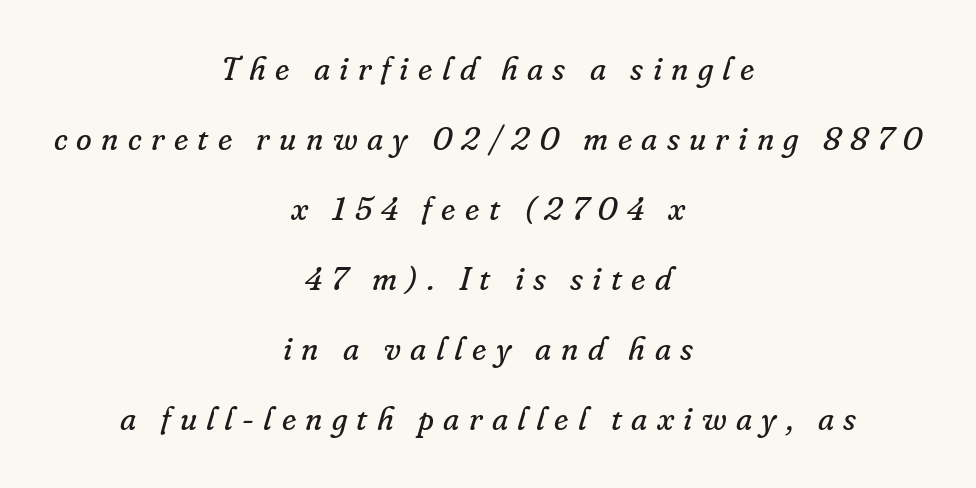
{"serif": "yes", "italic": "yes", "lean": "right", "slant_degrees": 16, "bold": "no", "weight": "regular", "width": "normal", "stroke_contrast": "low", "x_height": "small", "monospaced": "no", "underline": "no", "align": "center", "line_spacing": "loose", "line_spacing_ratio": 2.19, "letter_spacing": "wide", "letter_spacing_em": 0.29, "glyph_px": 32}
